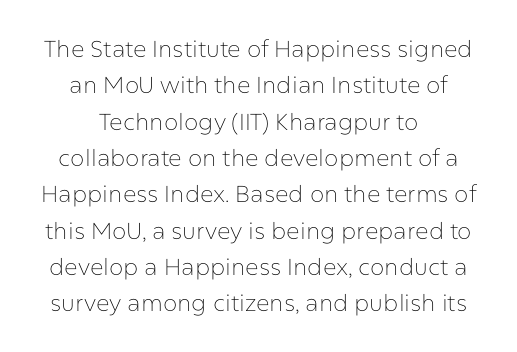
The image shows 23 px text type, upright; set centered, normal line spacing (1.58x), normal letter spacing, not underlined.
